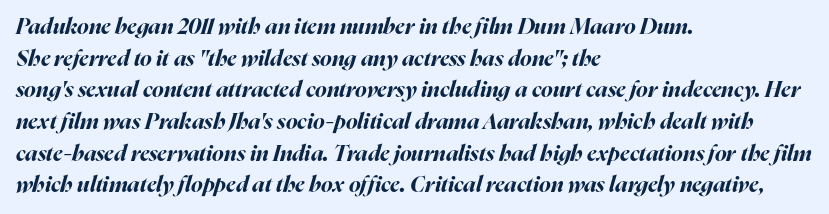
The image shows 22 px bold type, italic (leaning right); set left-aligned, normal line spacing (1.44x), normal letter spacing, not underlined.
